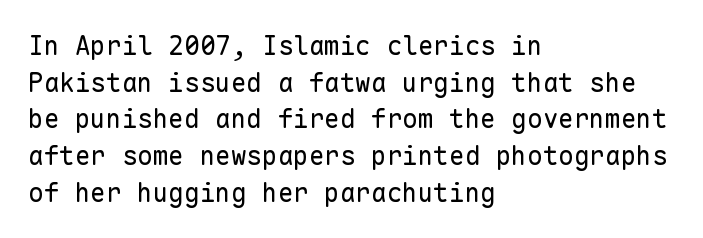
In CSS terms this would be text-align: left. The words here are not underlined. The font is comparable to plain body text, perhaps lighter. Every character sits straight up, as roman type does. The vertical gap from one line to the next is medium. Compared with typical body copy, the letter spacing here is the same.
